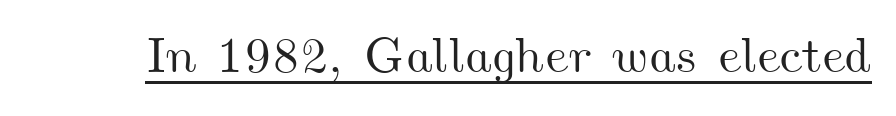
{"width": "wide", "stroke_contrast": "medium", "x_height": "small", "monospaced": "no", "underline": "yes", "letter_spacing": "normal", "letter_spacing_em": 0.0, "glyph_px": 50}
